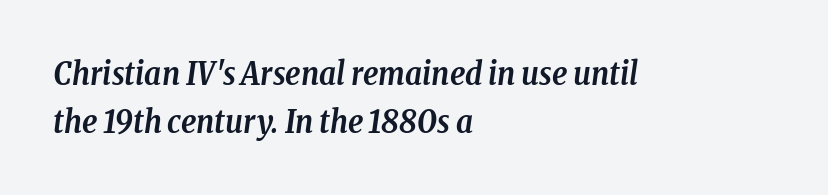
{"serif": "yes", "italic": "yes", "lean": "right", "slant_degrees": 8, "bold": "yes", "weight": "semibold", "width": "condensed", "stroke_contrast": "low", "x_height": "medium", "monospaced": "no", "underline": "no", "align": "left", "line_spacing": "normal", "line_spacing_ratio": 1.5, "letter_spacing": "normal", "letter_spacing_em": 0.0, "glyph_px": 32}
